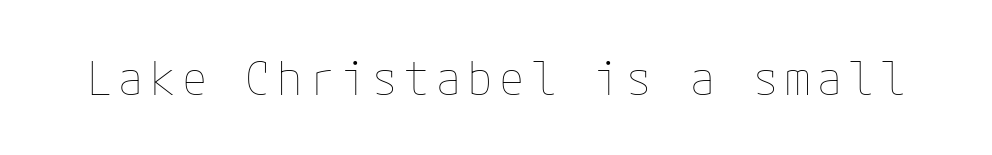
Q: Is the text bold? A: No.
Q: Is the text italic (slanted)? A: No, it is upright.
Q: Is the text underlined? A: No.
Q: Width (condensed, normal, or wide)? A: Normal.
Q: Stroke contrast? A: Low.
Q: x-height? A: Medium.
